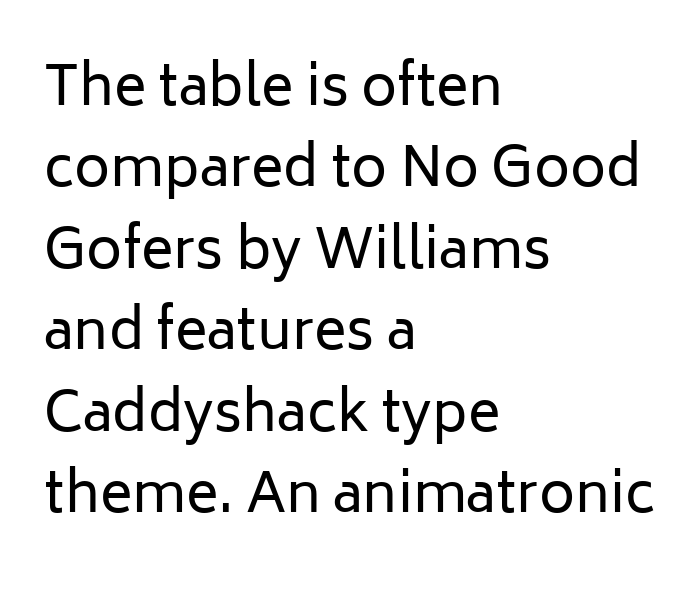
The image shows 55 px regular-weight sans-serif type, upright; set left-aligned, normal line spacing (1.48x), normal letter spacing, not underlined; low stroke contrast and a medium x-height.
